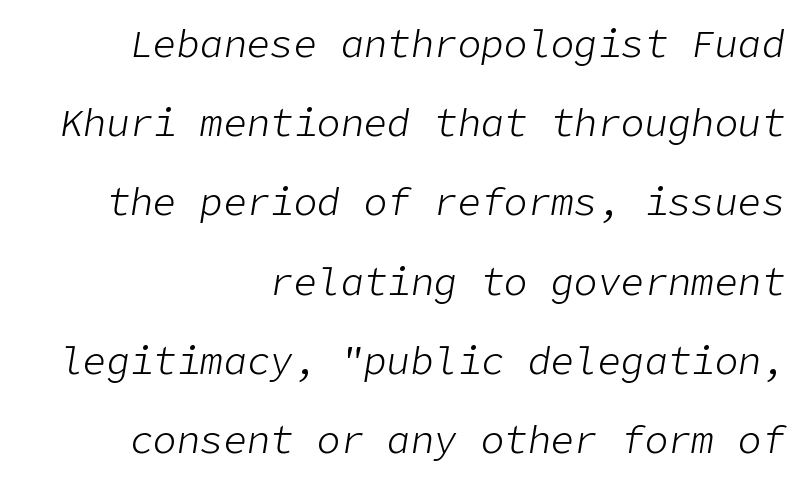
Q: Is the text bold? A: No.
Q: Is the text italic (slanted)? A: Yes, it leans right by about 9 degrees.
Q: Is the text underlined? A: No.
Q: How is the paragraph aligned? A: Right-aligned.
Q: Is the spacing between letters normal or unusually wide? A: Normal.
Q: Is the spacing between lines tight, normal or loose? A: Loose.
Q: Width (condensed, normal, or wide)? A: Normal.
Q: Stroke contrast? A: Low.
Q: x-height? A: Medium.
